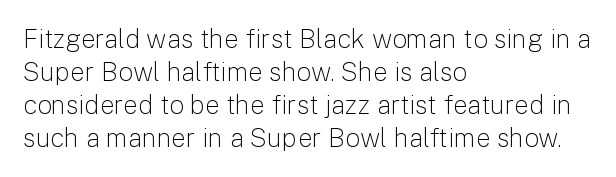
The image shows 26 px text type, upright; set left-aligned, normal line spacing (1.27x), normal letter spacing, not underlined.
